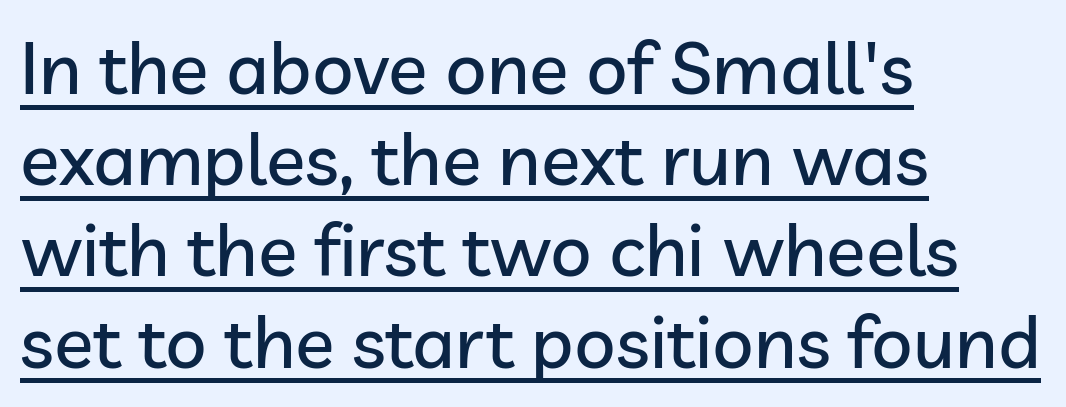
{"serif": "no", "italic": "no", "width": "normal", "stroke_contrast": "low", "x_height": "medium", "monospaced": "no", "underline": "yes", "align": "left", "line_spacing": "normal", "line_spacing_ratio": 1.25, "letter_spacing": "normal", "letter_spacing_em": 0.0, "glyph_px": 73}
